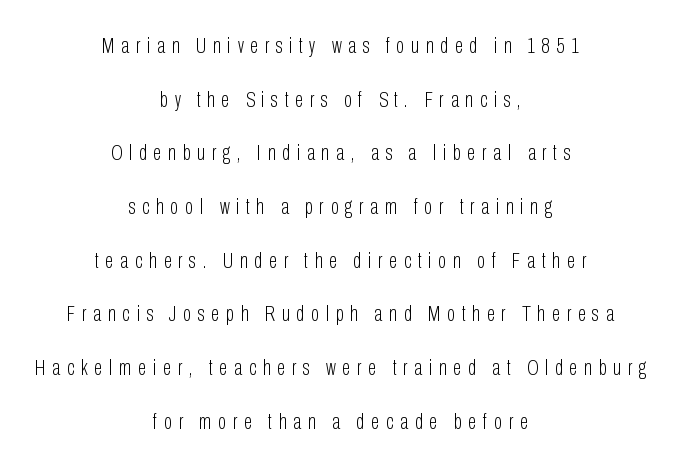
Q: Is the text bold? A: No.
Q: Is the text italic (slanted)? A: No, it is upright.
Q: Is the text underlined? A: No.
Q: How is the paragraph aligned? A: Centered.
Q: Is the spacing between letters normal or unusually wide? A: Unusually wide.
Q: Is the spacing between lines tight, normal or loose? A: Loose.
